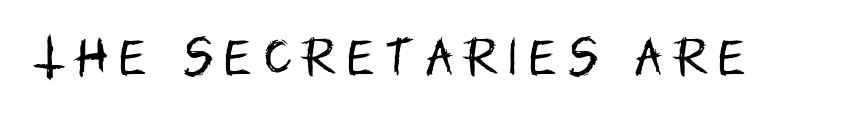
The image shows 42 px regular-weight, condensed sans-serif type, upright; set unusually wide letter spacing (+0.28 em), not underlined; low stroke contrast and a large x-height.
